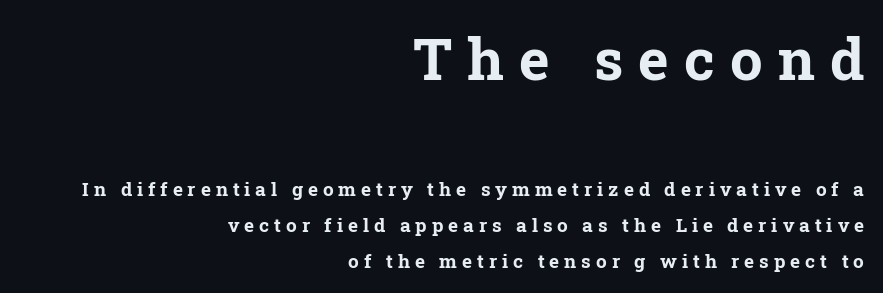
{"serif": "yes", "italic": "no", "bold": "yes", "weight": "bold", "width": "normal", "stroke_contrast": "low", "x_height": "medium", "monospaced": "no", "underline": "no", "align": "right", "line_spacing": "loose", "line_spacing_ratio": 1.9, "letter_spacing": "wide", "letter_spacing_em": 0.26, "larger_block": "first", "size_ratio": 3.05, "glyph_px": 58}
